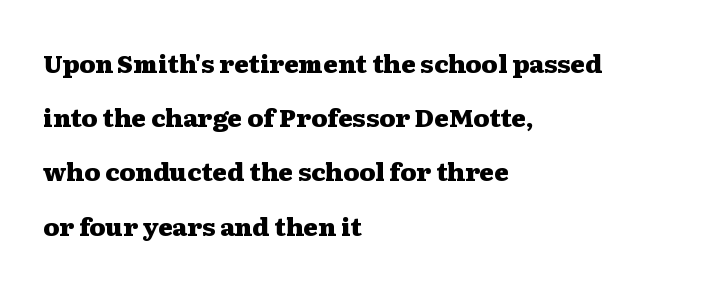
{"italic": "no", "bold": "yes", "underline": "no", "align": "left", "line_spacing": "loose", "line_spacing_ratio": 2.17, "letter_spacing": "normal", "letter_spacing_em": 0.0, "glyph_px": 25}
